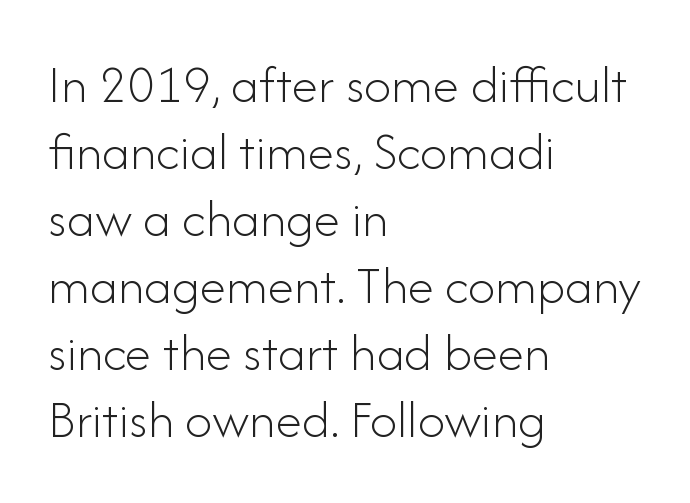
Q: Is the text bold? A: No.
Q: Is the text italic (slanted)? A: No, it is upright.
Q: Is the typeface a serif or a sans-serif typeface? A: Sans-serif.
Q: Is the text underlined? A: No.
Q: How is the paragraph aligned? A: Left-aligned.
Q: Is the spacing between letters normal or unusually wide? A: Normal.
Q: Width (condensed, normal, or wide)? A: Normal.
Q: Stroke contrast? A: Low.
Q: x-height? A: Small.
Q: Monospaced? A: No.
